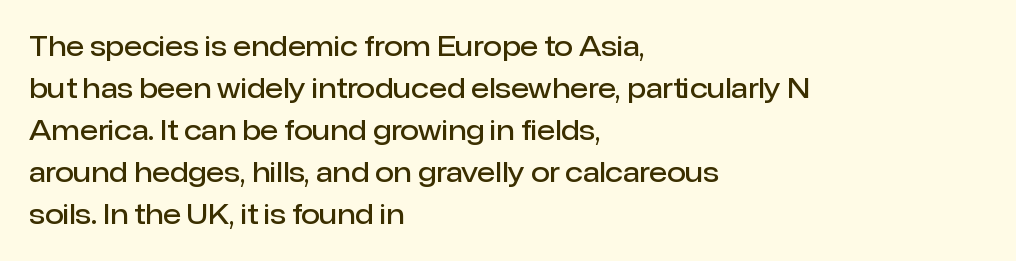
{"italic": "no", "bold": "semi", "underline": "no", "align": "left", "line_spacing": "normal", "line_spacing_ratio": 1.56, "letter_spacing": "normal", "letter_spacing_em": 0.0, "glyph_px": 27}
